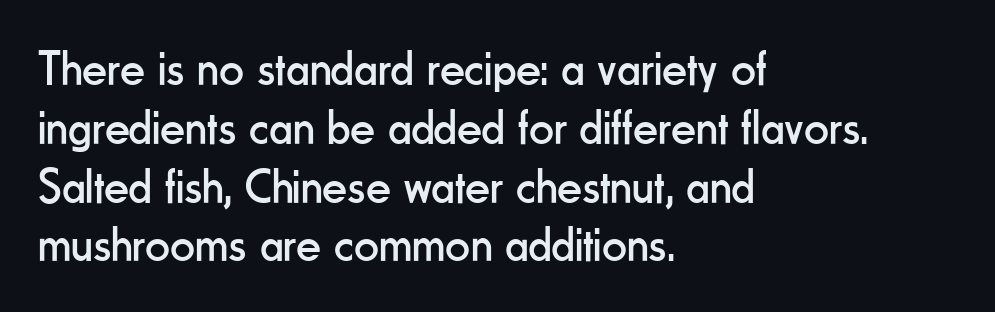
Q: Is the text bold? A: No.
Q: Is the text italic (slanted)? A: No, it is upright.
Q: Is the typeface a serif or a sans-serif typeface? A: Sans-serif.
Q: Is the text underlined? A: No.
Q: How is the paragraph aligned? A: Left-aligned.
Q: Is the spacing between letters normal or unusually wide? A: Normal.
Q: Width (condensed, normal, or wide)? A: Condensed.
Q: Stroke contrast? A: Low.
Q: x-height? A: Small.
Q: Monospaced? A: No.
